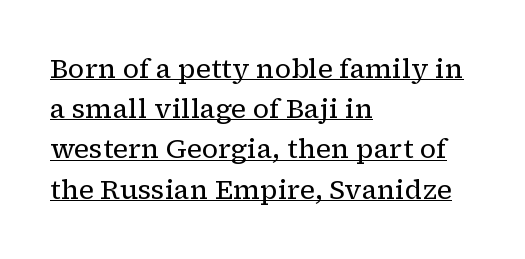
The image shows 27 px text type, upright; set left-aligned, normal line spacing (1.49x), normal letter spacing, underlined.
